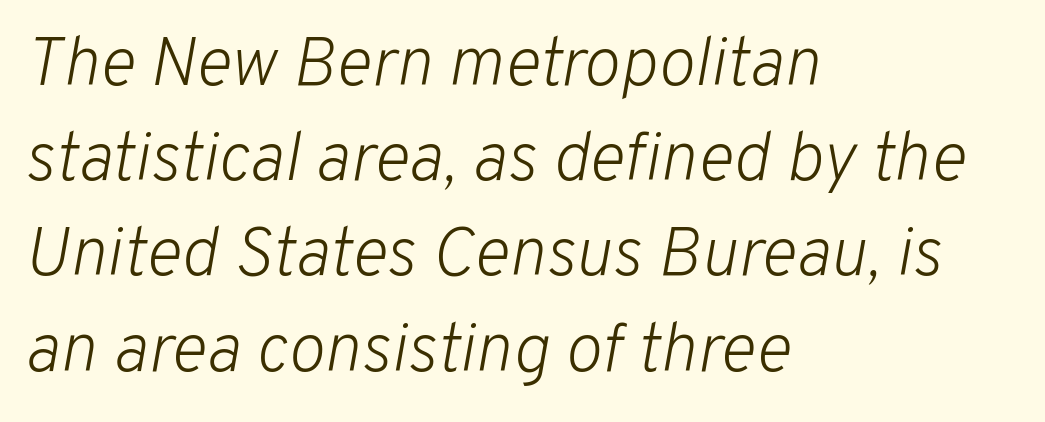
Glance below the letters and you will spot only blank space. Which margin do the lines hug? The left one — the right edge is uneven. Glyph-to-glyph distance matches everyday printed text. Vertically, the passage feels balanced, rows spaced as you'd expect.
